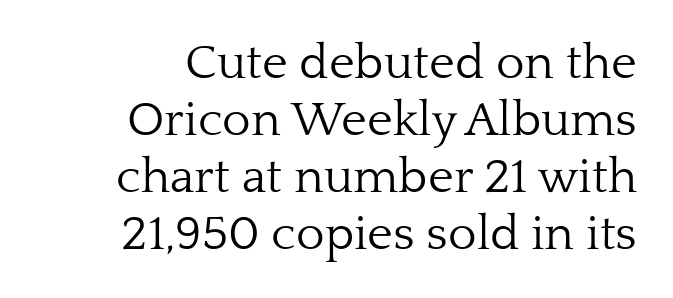
Is this a fixed-width face? No — the glyphs have proportional, varying widths. Unbolded letterforms with no extra heft. Which margin do the lines hug? The right one — the left edge is uneven. Check where the strokes stop: tiny serifs finish them off. Each row of text sits above clean, open space. Rendered with straight, roman letterforms.
